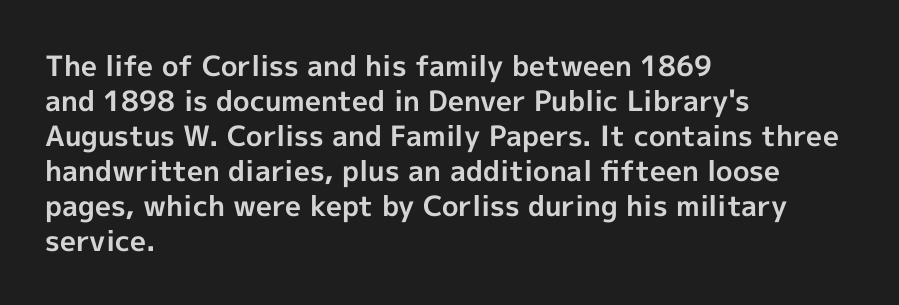
You can tell it's not italic because the verticals are truly vertical. This rendering features lettering with no underline. Think of a printed novel: that variable character pitch is what you see here. Normally led — the rows are evenly, conventionally spaced. No extra tracking has been applied to these lines. Set as a true bold cut, around the 700 mark.
